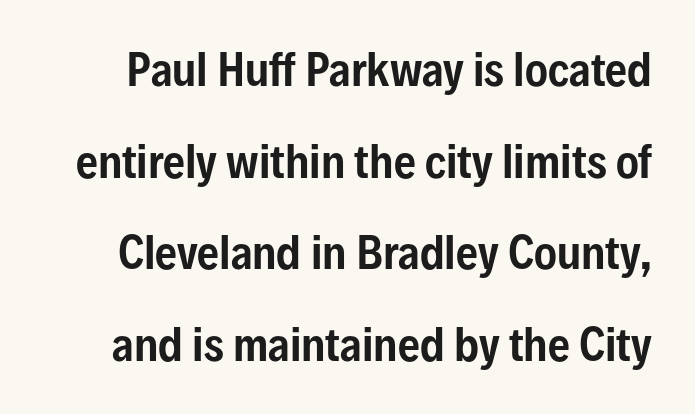
The image shows 43 px condensed sans-serif type, upright; set loose line spacing (2.13x), normal letter spacing, not underlined; low stroke contrast and a medium x-height.
